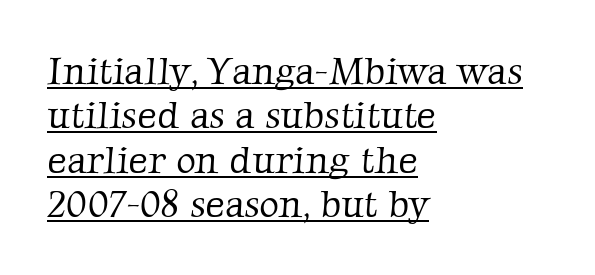
To sum up the face: it has serifs. Is this a fixed-width face? No — the glyphs have proportional, varying widths. These lines are set flush left with a ragged right edge. Notice how a bar underscores the lettering throughout. Nobody touched the tracking dial on this one.
